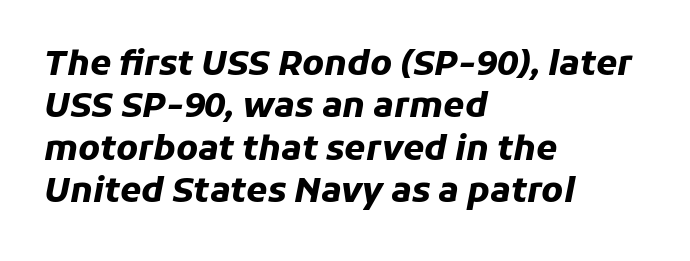
The image shows 34 px heavy type, italic (leaning right); set left-aligned, normal line spacing (1.25x), normal letter spacing, not underlined; low stroke contrast and a medium x-height.
